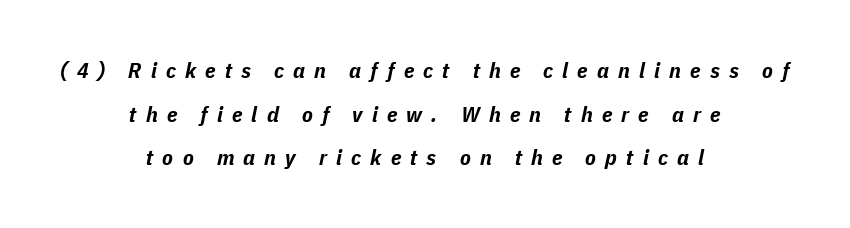
Q: Is the text bold? A: Yes.
Q: Is the text italic (slanted)? A: Yes, it leans right by about 11 degrees.
Q: Is the text underlined? A: No.
Q: How is the paragraph aligned? A: Centered.
Q: Is the spacing between letters normal or unusually wide? A: Unusually wide.
Q: Is the spacing between lines tight, normal or loose? A: Loose.
